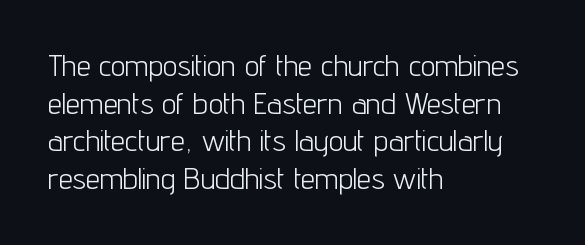
{"serif": "no", "italic": "no", "bold": "no", "weight": "light", "width": "condensed", "stroke_contrast": "low", "x_height": "medium", "monospaced": "no", "underline": "no", "align": "left", "line_spacing": "normal", "line_spacing_ratio": 1.3, "letter_spacing": "normal", "letter_spacing_em": 0.0, "glyph_px": 29}
